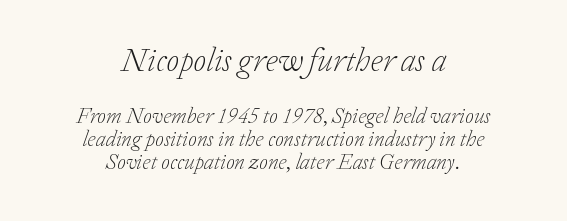
The rendering uses natural spacing where letterforms have individual widths. Lines of text with bare space underneath. Standard letterfit; no display-style spreading of the glyphs. The typeface chosen for these lines features serifs. The rag falls on both sides of this text block equally.
